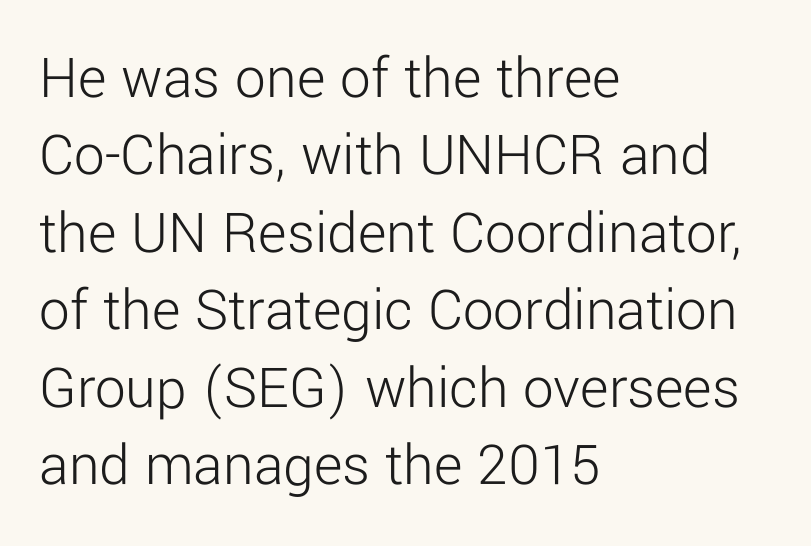
The face used here is proportionally spaced, like ordinary book or web type. Check under the words: just untouched page. Bold? No — there's no thickening of the strokes. These lines keep a tight, regular rhythm from letter to letter. The rendering anchors every line to the left-hand side.
